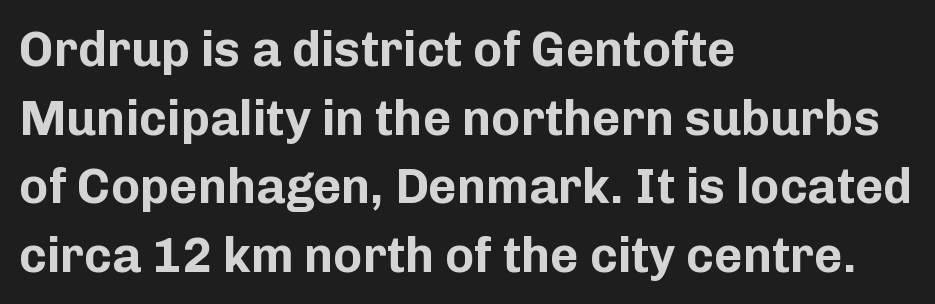
{"serif": "no", "italic": "no", "bold": "yes", "weight": "bold", "width": "normal", "stroke_contrast": "low", "x_height": "medium", "monospaced": "no", "underline": "no", "align": "left", "line_spacing": "normal", "line_spacing_ratio": 1.4, "letter_spacing": "normal", "letter_spacing_em": 0.0, "glyph_px": 49}
